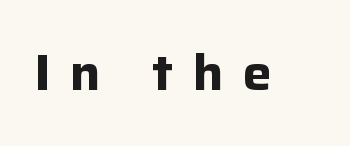
{"serif": "no", "italic": "no", "bold": "yes", "weight": "bold", "width": "normal", "stroke_contrast": "low", "x_height": "medium", "monospaced": "no", "underline": "no", "letter_spacing": "wide", "letter_spacing_em": 0.39, "glyph_px": 49}
